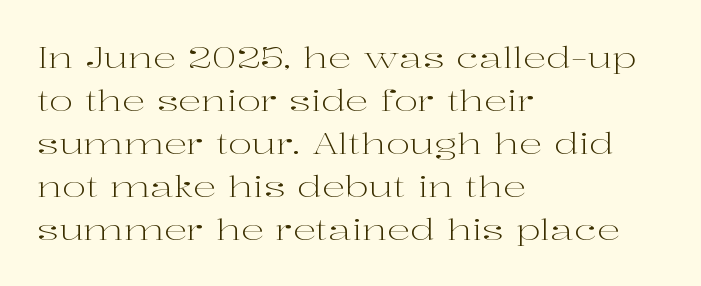
Q: Is the text bold? A: No.
Q: Is the text italic (slanted)? A: No, it is upright.
Q: Is the typeface a serif or a sans-serif typeface? A: Serif.
Q: Is the text underlined? A: No.
Q: How is the paragraph aligned? A: Left-aligned.
Q: Is the spacing between letters normal or unusually wide? A: Normal.
Q: Is the spacing between lines tight, normal or loose? A: Normal.
Q: Width (condensed, normal, or wide)? A: Wide.
Q: Stroke contrast? A: High.
Q: x-height? A: Medium.
Q: Monospaced? A: No.
